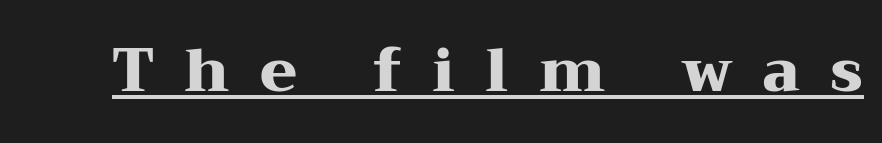
{"serif": "yes", "italic": "no", "bold": "yes", "weight": "heavy", "width": "wide", "stroke_contrast": "medium", "x_height": "medium", "monospaced": "no", "underline": "yes", "letter_spacing": "wide", "letter_spacing_em": 0.5, "glyph_px": 60}
